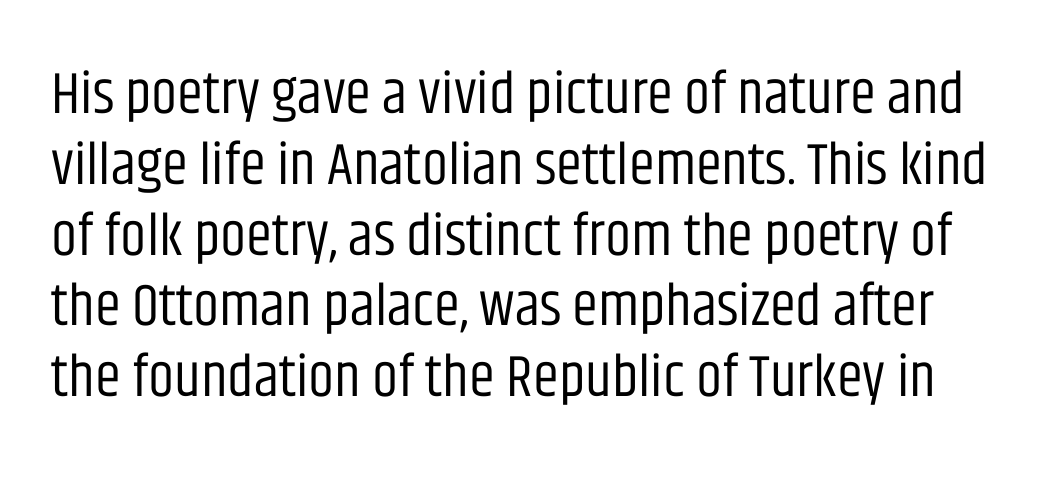
{"serif": "no", "italic": "no", "bold": "no", "weight": "regular", "width": "condensed", "stroke_contrast": "low", "x_height": "large", "monospaced": "no", "underline": "no", "line_spacing_ratio": 1.2, "letter_spacing": "normal", "letter_spacing_em": 0.0, "glyph_px": 59}
